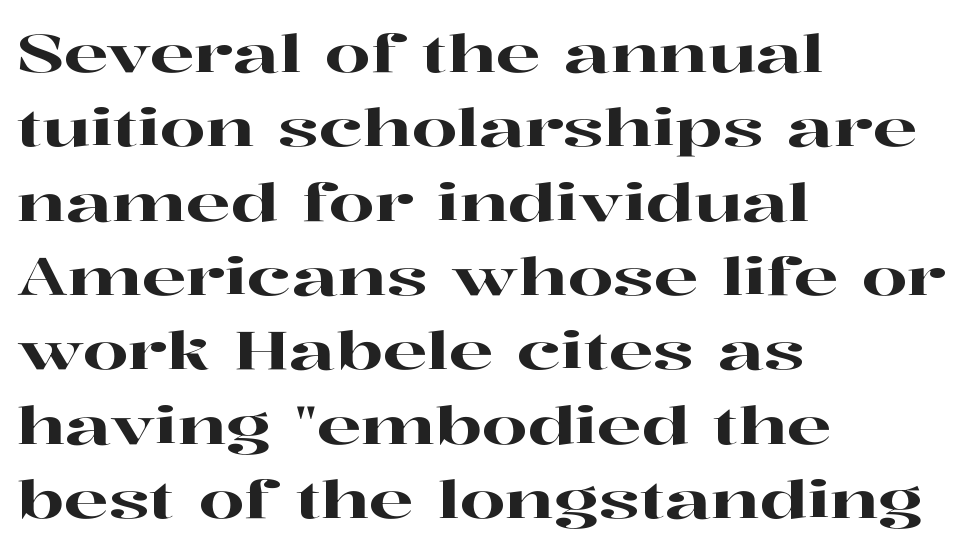
{"serif": "yes", "italic": "no", "width": "wide", "stroke_contrast": "high", "x_height": "medium", "monospaced": "no", "underline": "no", "align": "left", "line_spacing": "normal", "line_spacing_ratio": 1.43, "letter_spacing": "normal", "letter_spacing_em": 0.0, "glyph_px": 52}
